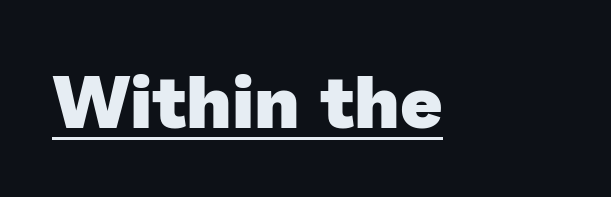
{"serif": "no", "bold": "yes", "weight": "heavy", "width": "normal", "stroke_contrast": "low", "x_height": "medium", "monospaced": "no", "underline": "yes", "letter_spacing": "normal", "letter_spacing_em": 0.0, "glyph_px": 74}
